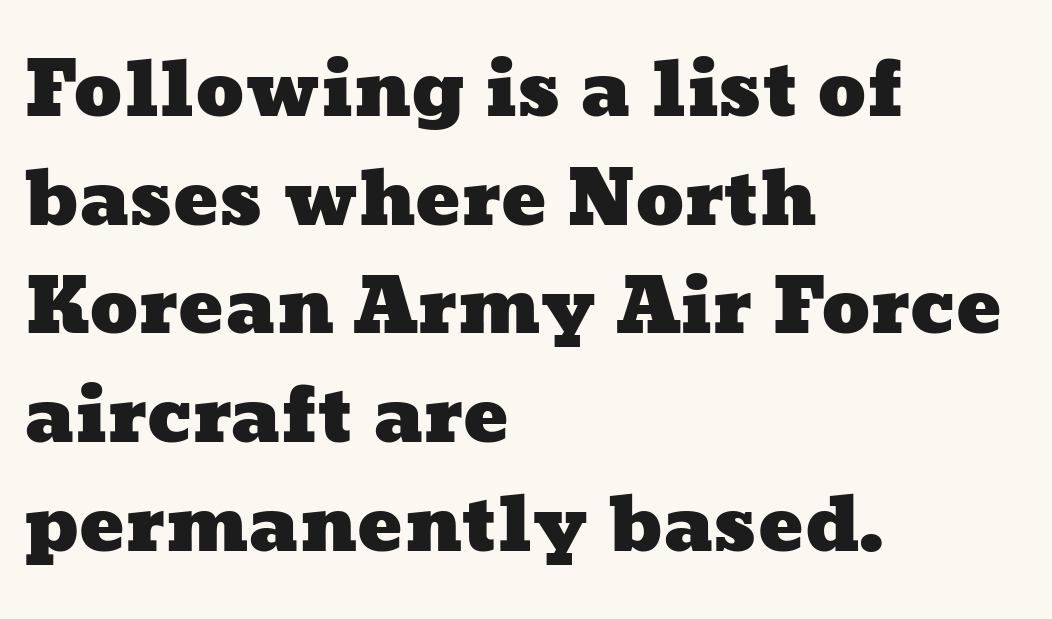
{"width": "wide", "stroke_contrast": "low", "x_height": "medium", "monospaced": "no", "underline": "no", "align": "left", "line_spacing": "normal", "line_spacing_ratio": 1.45, "letter_spacing": "normal", "letter_spacing_em": 0.0, "glyph_px": 75}
